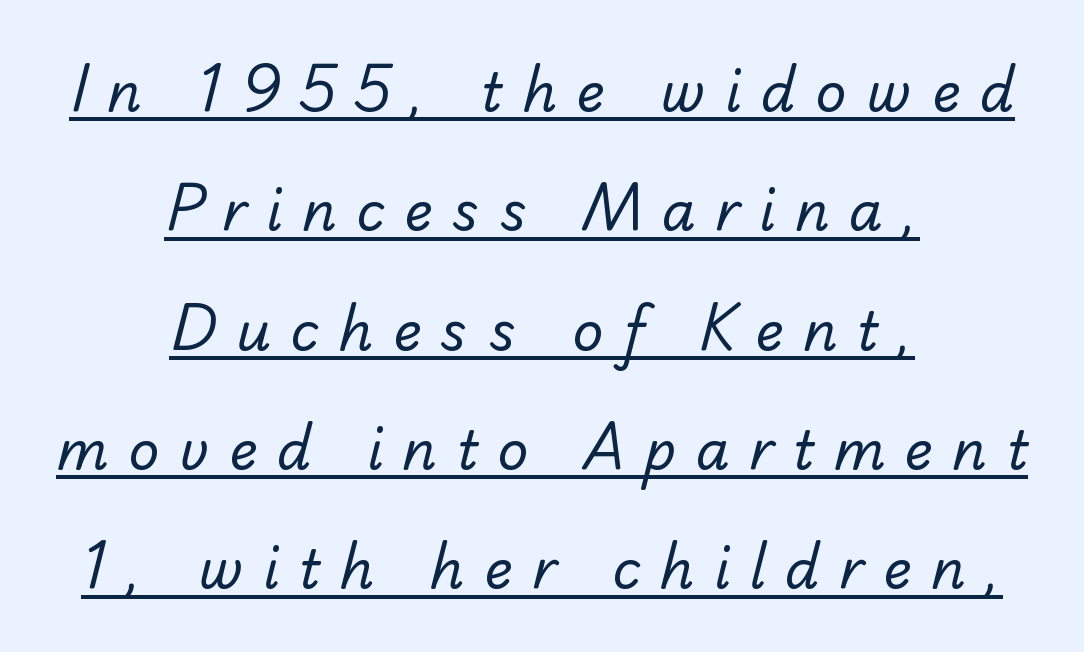
Q: Is the text bold? A: No.
Q: Is the typeface a serif or a sans-serif typeface? A: Sans-serif.
Q: Is the text underlined? A: Yes.
Q: How is the paragraph aligned? A: Centered.
Q: Is the spacing between letters normal or unusually wide? A: Unusually wide.
Q: Is the spacing between lines tight, normal or loose? A: Loose.
Q: Width (condensed, normal, or wide)? A: Normal.
Q: Stroke contrast? A: Low.
Q: x-height? A: Small.
Q: Monospaced? A: No.
